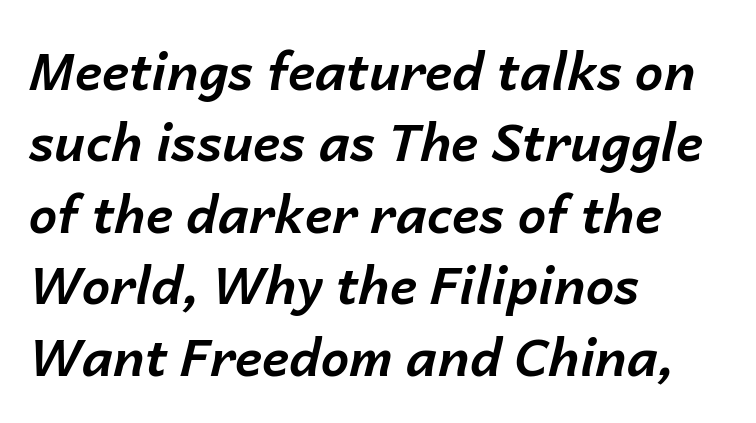
Q: Is the text bold? A: Yes.
Q: Is the text italic (slanted)? A: Yes, it leans right by about 14 degrees.
Q: Is the text underlined? A: No.
Q: How is the paragraph aligned? A: Left-aligned.
Q: Is the spacing between letters normal or unusually wide? A: Normal.
Q: Is the spacing between lines tight, normal or loose? A: Normal.
Q: Width (condensed, normal, or wide)? A: Normal.
Q: Stroke contrast? A: Low.
Q: x-height? A: Medium.
Q: Monospaced? A: No.
